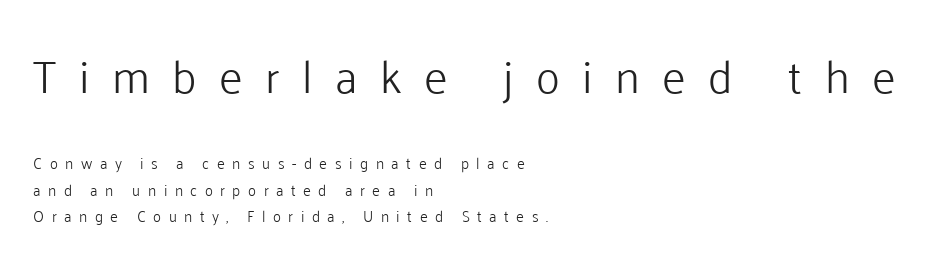
Q: Is the text bold? A: No.
Q: Is the text italic (slanted)? A: No, it is upright.
Q: Is the typeface a serif or a sans-serif typeface? A: Sans-serif.
Q: Is the text underlined? A: No.
Q: How is the paragraph aligned? A: Left-aligned.
Q: Is the spacing between letters normal or unusually wide? A: Unusually wide.
Q: Which block of text is set in a larger size, the first (top) or the second (bottom)? A: The first (top) one.
Q: Width (condensed, normal, or wide)? A: Normal.
Q: Stroke contrast? A: Low.
Q: x-height? A: Medium.
Q: Monospaced? A: No.
